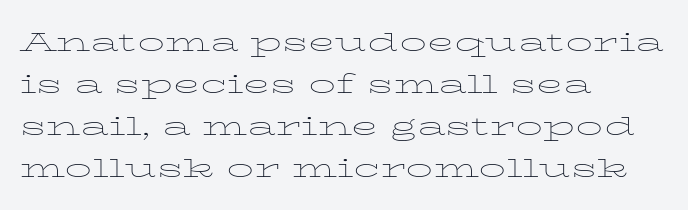
The image shows 27 px text type, upright; set left-aligned, normal line spacing (1.56x), normal letter spacing, not underlined.
